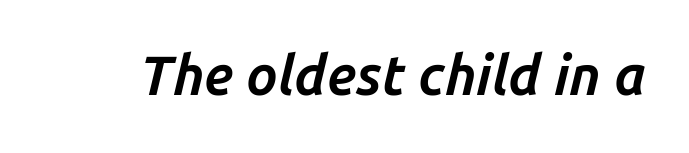
{"italic": "yes", "lean": "right", "slant_degrees": 14, "bold": "yes", "weight": "bold", "width": "normal", "stroke_contrast": "low", "x_height": "medium", "monospaced": "no", "underline": "no", "letter_spacing": "normal", "letter_spacing_em": 0.0, "glyph_px": 55}
